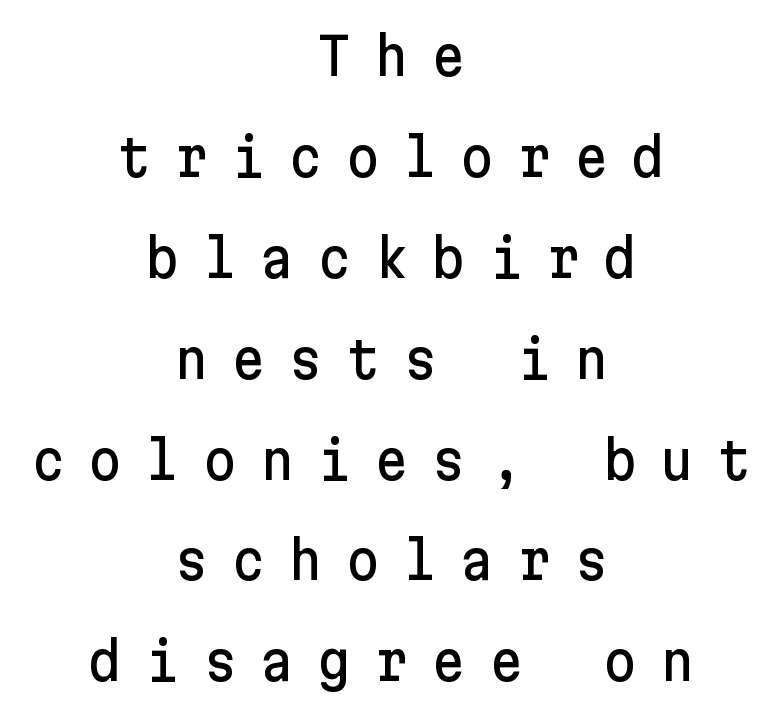
{"serif": "no", "italic": "no", "width": "normal", "stroke_contrast": "low", "x_height": "medium", "underline": "no", "align": "center", "line_spacing": "loose", "line_spacing_ratio": 1.94, "letter_spacing": "wide", "letter_spacing_em": 0.45, "glyph_px": 52}
